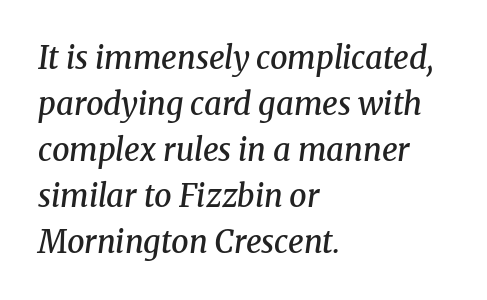
Q: Is the text bold? A: Semi-bold.
Q: Is the text italic (slanted)? A: Yes, it leans right by about 8 degrees.
Q: Is the typeface a serif or a sans-serif typeface? A: Serif.
Q: Is the text underlined? A: No.
Q: How is the paragraph aligned? A: Left-aligned.
Q: Is the spacing between letters normal or unusually wide? A: Normal.
Q: Is the spacing between lines tight, normal or loose? A: Normal.
Q: Width (condensed, normal, or wide)? A: Normal.
Q: Stroke contrast? A: Medium.
Q: x-height? A: Medium.
Q: Monospaced? A: No.
